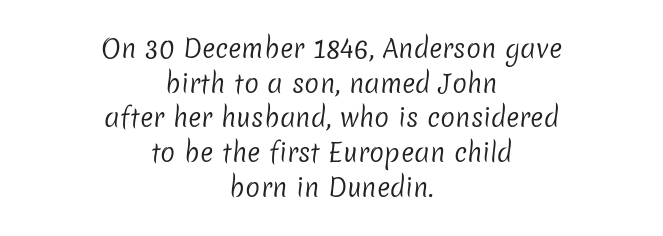
{"bold": "no", "underline": "no", "align": "center", "line_spacing": "normal", "line_spacing_ratio": 1.39, "letter_spacing": "normal", "letter_spacing_em": 0.0, "glyph_px": 25}
